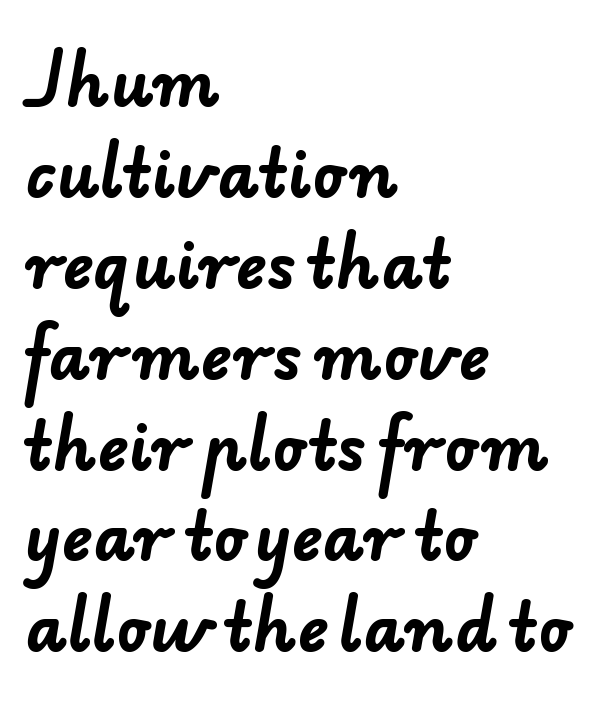
{"serif": "no", "bold": "yes", "weight": "bold", "width": "normal", "stroke_contrast": "low", "x_height": "small", "monospaced": "no", "underline": "no", "align": "left", "line_spacing": "normal", "line_spacing_ratio": 1.42, "letter_spacing": "normal", "letter_spacing_em": 0.0, "glyph_px": 64}
